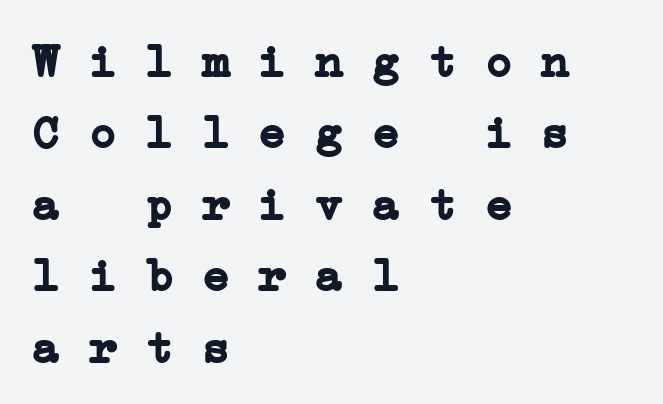
The image shows 47 px semibold, wide serif type, monospaced; set left-aligned, normal line spacing (1.52x), normal letter spacing, not underlined; low stroke contrast and a medium x-height.
